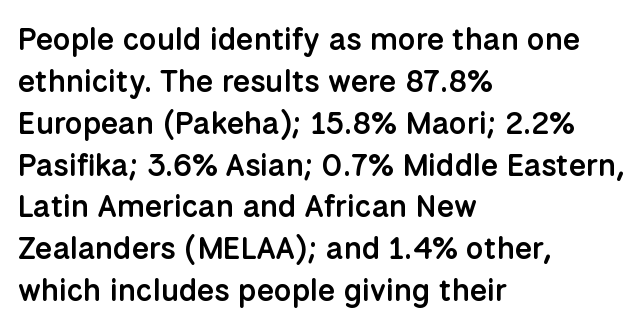
Q: Is the text bold? A: Semi-bold.
Q: Is the text italic (slanted)? A: No, it is upright.
Q: Is the typeface a serif or a sans-serif typeface? A: Sans-serif.
Q: Is the text underlined? A: No.
Q: How is the paragraph aligned? A: Left-aligned.
Q: Is the spacing between letters normal or unusually wide? A: Normal.
Q: Is the spacing between lines tight, normal or loose? A: Normal.
Q: Width (condensed, normal, or wide)? A: Normal.
Q: Stroke contrast? A: Low.
Q: x-height? A: Medium.
Q: Monospaced? A: No.
